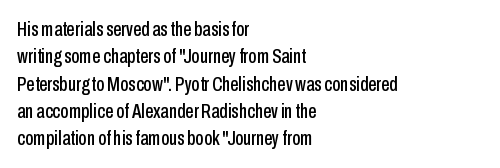
Q: Is the text italic (slanted)? A: No, it is upright.
Q: Is the text underlined? A: No.
Q: How is the paragraph aligned? A: Left-aligned.
Q: Is the spacing between letters normal or unusually wide? A: Normal.
Q: Is the spacing between lines tight, normal or loose? A: Normal.
